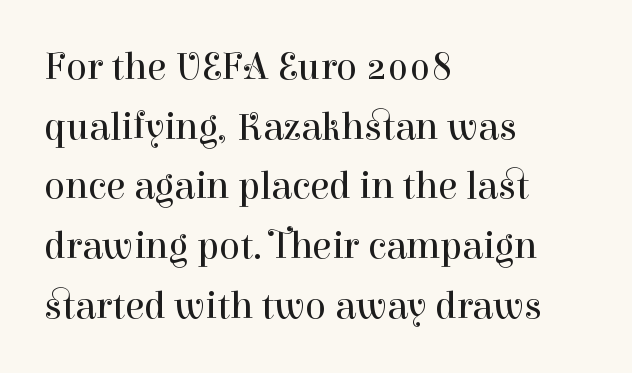
The passage shown stacks its lines at a standard gap. What stands out about the letter spacing? Nothing — it is the standard amount. I'd call this a serif setting — the letters wear small feet. You could not count columns in this text — the font is proportionally spaced. Tall strokes in this sample are plumb rather than angled. Notice how the passage keeps a crisp vertical edge on the left only.
